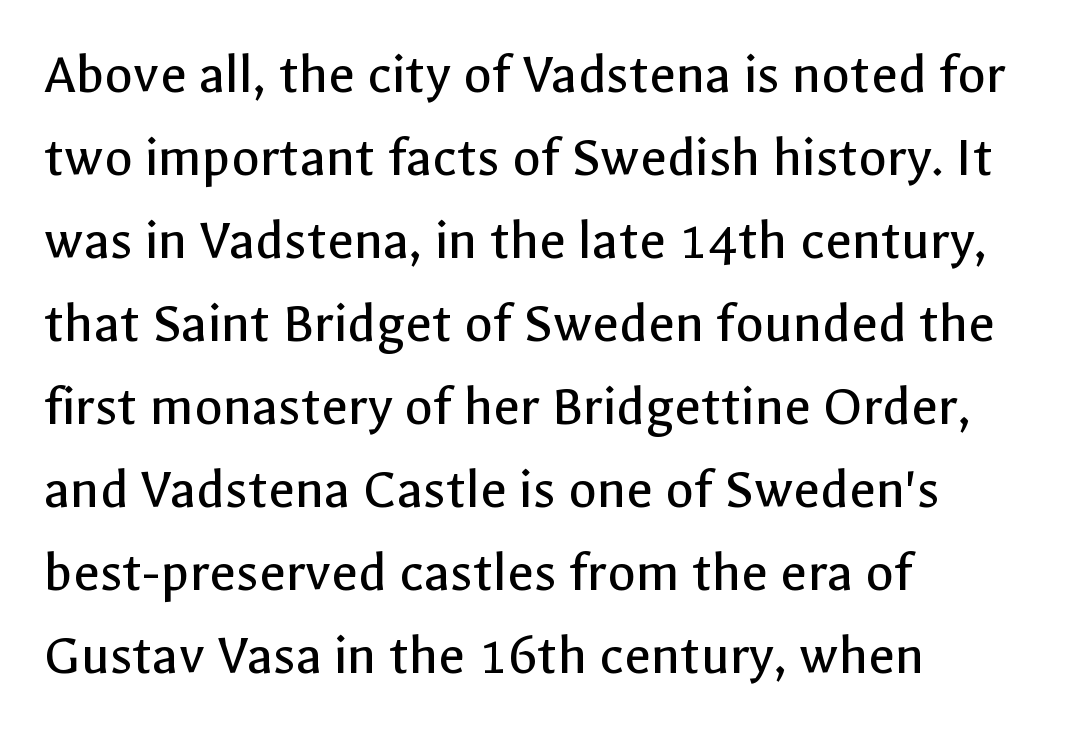
A student would call this left alignment; a typographer would say flush left, rag right. The passage shown stacks its lines at a standard gap. Do the characters align in a grid? No, the font is proportional. I'd call this a sans setting — the letters go barefoot. The passage shown is not underscored anywhere.
